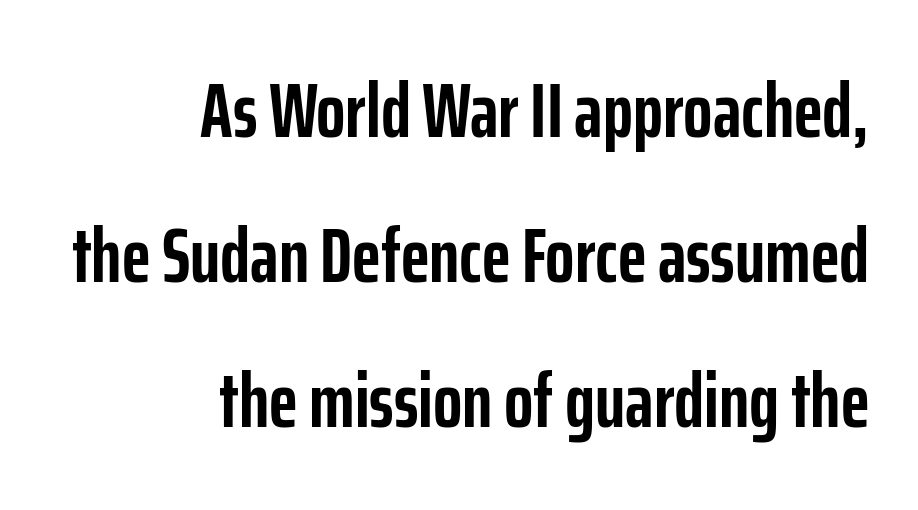
The image shows 77 px semibold, condensed sans-serif type, upright; set right-aligned, line spacing 1.88x, normal letter spacing, not underlined; low stroke contrast and a medium x-height.
